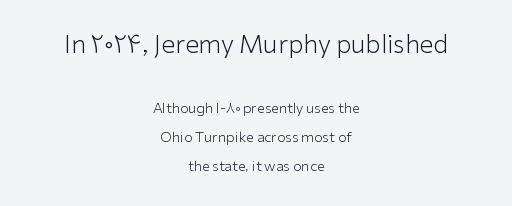
Q: Is the text bold? A: No.
Q: Is the text italic (slanted)? A: No, it is upright.
Q: Is the text underlined? A: No.
Q: How is the paragraph aligned? A: Centered.
Q: Is the spacing between letters normal or unusually wide? A: Normal.
Q: Is the spacing between lines tight, normal or loose? A: Loose.
Q: Which block of text is set in a larger size, the first (top) or the second (bottom)? A: The first (top) one.
